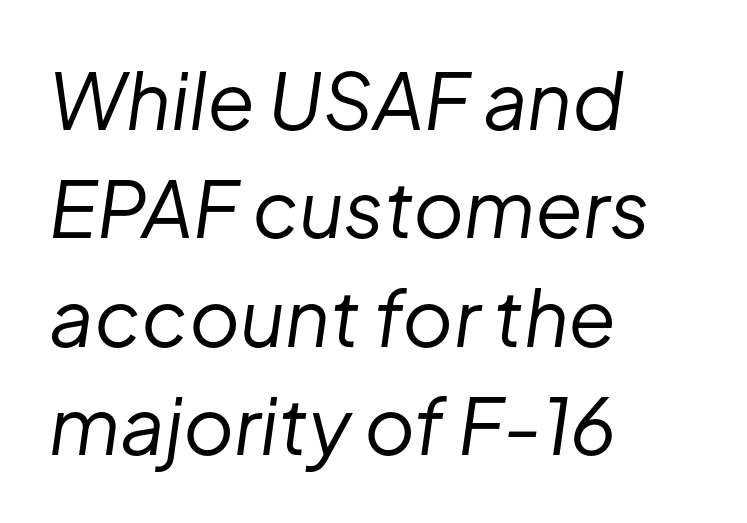
{"italic": "yes", "lean": "right", "slant_degrees": 8, "bold": "no", "weight": "regular", "width": "normal", "stroke_contrast": "low", "x_height": "medium", "monospaced": "no", "underline": "no", "align": "left", "line_spacing": "normal", "line_spacing_ratio": 1.39, "letter_spacing": "normal", "letter_spacing_em": 0.0, "glyph_px": 78}
